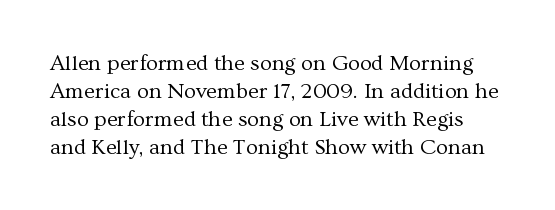
Q: Is the text bold? A: No.
Q: Is the text italic (slanted)? A: No, it is upright.
Q: Is the text underlined? A: No.
Q: Is the spacing between letters normal or unusually wide? A: Normal.
Q: Is the spacing between lines tight, normal or loose? A: Normal.
